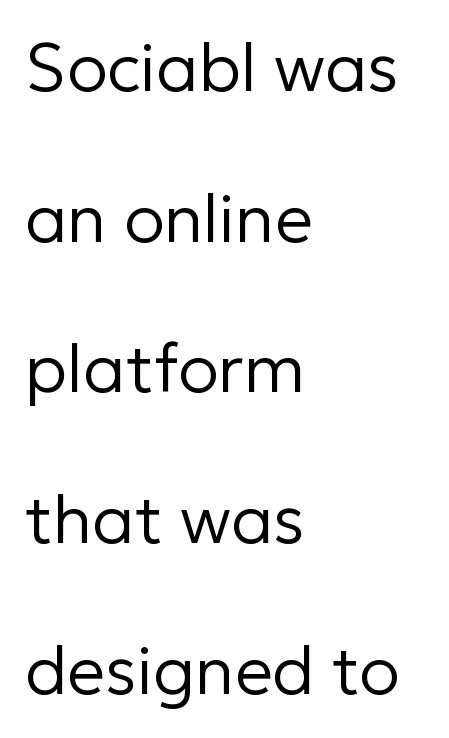
The image shows 67 px regular-weight sans-serif type, upright; set left-aligned, loose line spacing (2.25x), normal letter spacing, not underlined; low stroke contrast and a medium x-height.
